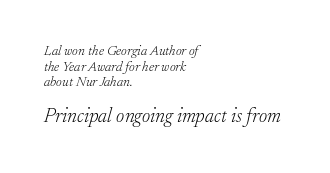
Q: Is the text bold? A: No.
Q: Is the text italic (slanted)? A: Yes, it leans right by about 17 degrees.
Q: Is the text underlined? A: No.
Q: How is the paragraph aligned? A: Left-aligned.
Q: Is the spacing between letters normal or unusually wide? A: Normal.
Q: Is the spacing between lines tight, normal or loose? A: Tight.
Q: Which block of text is set in a larger size, the first (top) or the second (bottom)? A: The second (bottom) one.
